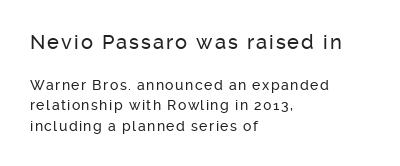
These lines were composed using upright roman letters. No word sits above an underline. Baseline-to-baseline distance is the conventional proportion of letter height. Each line starts at the same left margin while the right side varies. Whoever set this made the first block the dominant, larger element.
